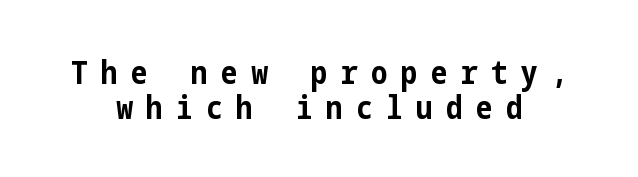
{"serif": "no", "italic": "no", "bold": "yes", "weight": "bold", "width": "condensed", "stroke_contrast": "low", "x_height": "medium", "underline": "no", "align": "center", "line_spacing": "tight", "line_spacing_ratio": 1.06, "letter_spacing": "wide", "letter_spacing_em": 0.41, "glyph_px": 33}
